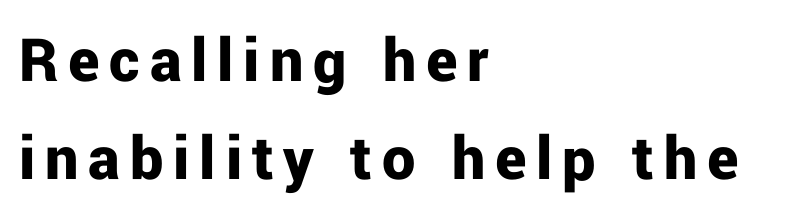
{"serif": "no", "italic": "no", "bold": "yes", "weight": "bold", "width": "normal", "stroke_contrast": "low", "x_height": "medium", "monospaced": "no", "underline": "no", "align": "left", "line_spacing": "normal", "line_spacing_ratio": 1.48, "glyph_px": 66}
